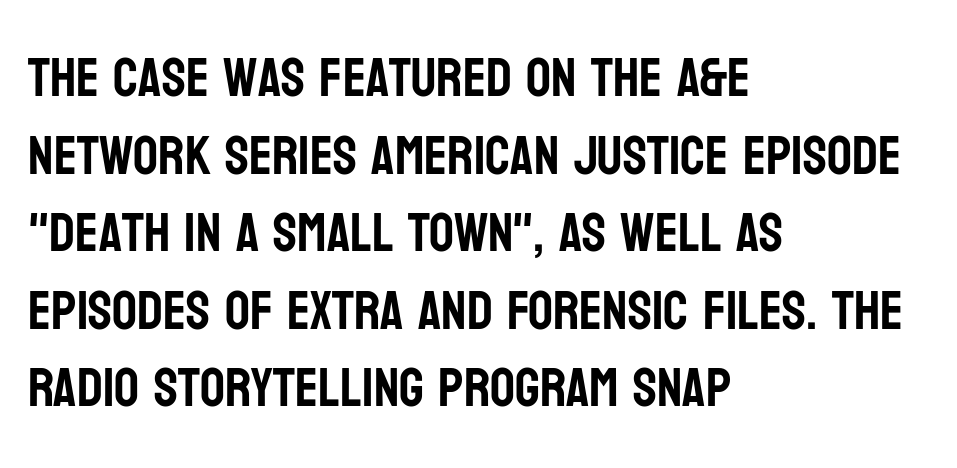
Q: Is the text italic (slanted)? A: No, it is upright.
Q: Is the typeface a serif or a sans-serif typeface? A: Sans-serif.
Q: Is the text underlined? A: No.
Q: How is the paragraph aligned? A: Left-aligned.
Q: Is the spacing between letters normal or unusually wide? A: Normal.
Q: Is the spacing between lines tight, normal or loose? A: Normal.
Q: Width (condensed, normal, or wide)? A: Condensed.
Q: Stroke contrast? A: Low.
Q: x-height? A: Large.
Q: Monospaced? A: No.
